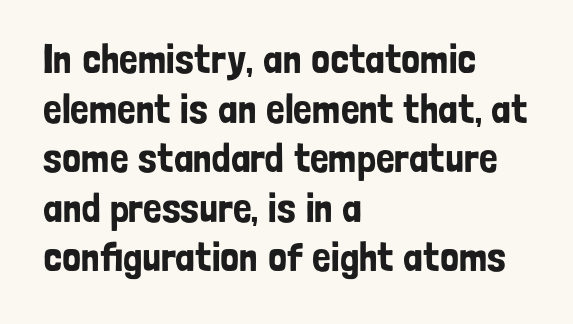
Q: Is the text italic (slanted)? A: No, it is upright.
Q: Is the typeface a serif or a sans-serif typeface? A: Sans-serif.
Q: Is the text underlined? A: No.
Q: How is the paragraph aligned? A: Left-aligned.
Q: Is the spacing between letters normal or unusually wide? A: Normal.
Q: Width (condensed, normal, or wide)? A: Condensed.
Q: Stroke contrast? A: Low.
Q: x-height? A: Medium.
Q: Monospaced? A: No.
